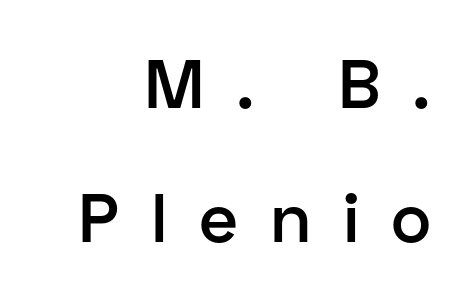
The image shows 69 px semibold sans-serif type, upright; set right-aligned, loose line spacing (1.94x), unusually wide letter spacing (+0.46 em), not underlined; low stroke contrast and a medium x-height.
